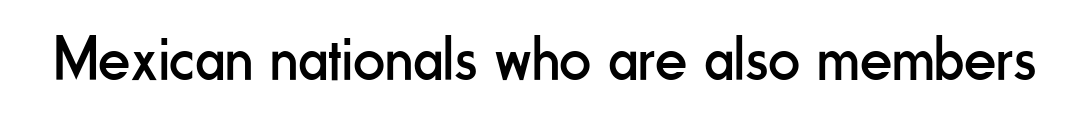
Do the characters align in a grid? No, the font is proportional. No letter is thick-stroked: the sample isn't bold. Does extra space separate the letters? No, they use regular spacing. Classification — sans serif. The foot of each line stays bare and open. Does the lettering tilt? It doesn't — this is upright.
